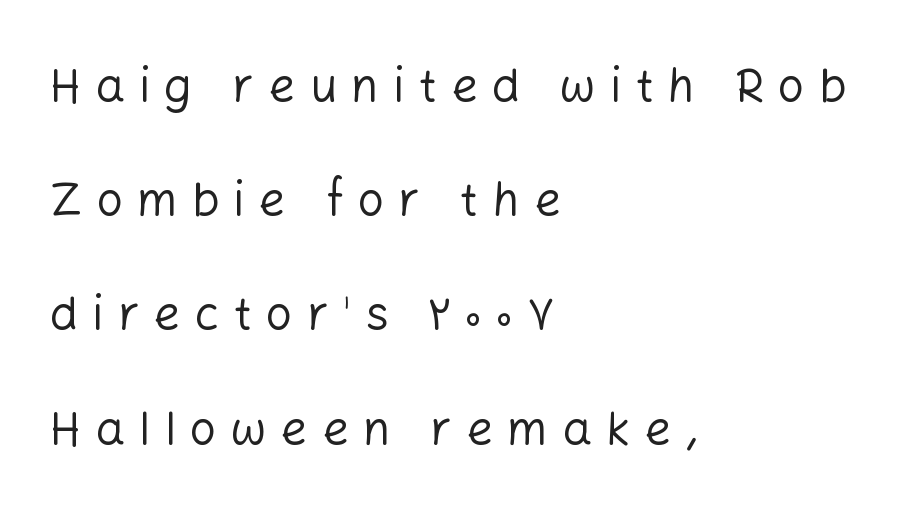
The image shows 47 px regular-weight sans-serif type, upright; set left-aligned, loose line spacing (2.43x), unusually wide letter spacing (+0.3 em), not underlined; low stroke contrast and a medium x-height.
